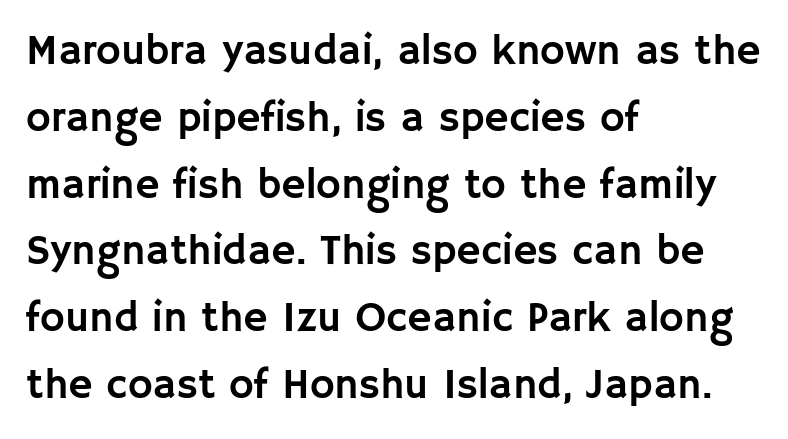
Nope, no serifs anywhere on these letters. Type without underlining. This sample has the flowing, uneven cadence of proportional lettering. Tall strokes in this sample are plumb rather than angled.
